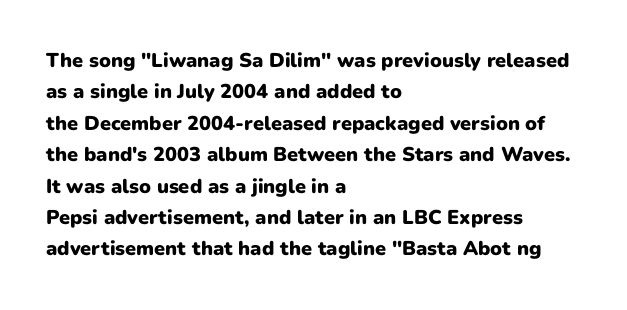
Q: Is the text bold? A: Yes.
Q: Is the text italic (slanted)? A: No, it is upright.
Q: Is the text underlined? A: No.
Q: How is the paragraph aligned? A: Left-aligned.
Q: Is the spacing between letters normal or unusually wide? A: Normal.
Q: Is the spacing between lines tight, normal or loose? A: Normal.
